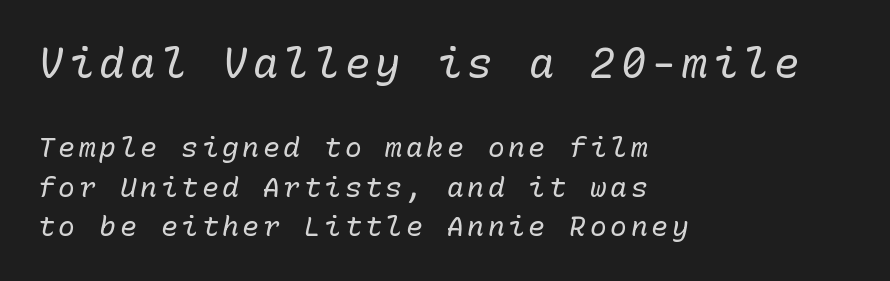
Stem width sits at or under what a default text font uses. The font's italic variant was chosen for this text. One-word summary of the alignment: left. A clean baseline with only descenders dipping below it.
